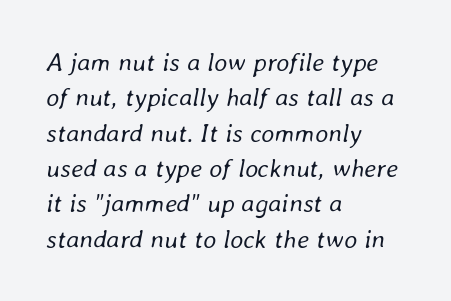
Emphasis-style slanted type is in use. Spacing between characters is what you'd get straight out of the box. Stems here are at most as thick as an everyday book face. Normally led — the rows are evenly, conventionally spaced. Leftover space on each line is placed entirely after the last word. No word sits above an underline.
